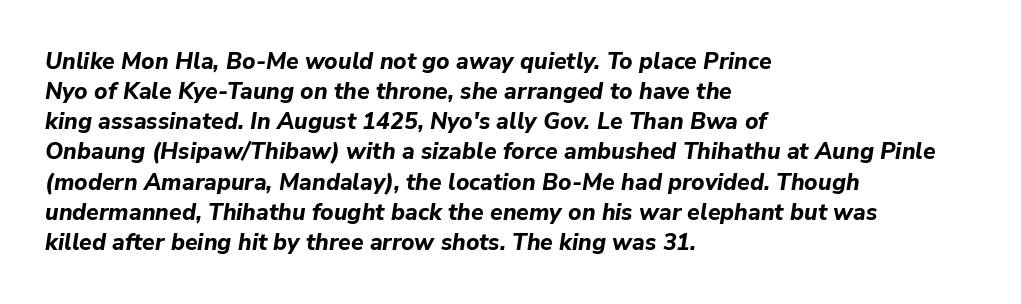
Q: Is the text bold? A: Yes.
Q: Is the text italic (slanted)? A: Yes, it leans right by about 9 degrees.
Q: Is the text underlined? A: No.
Q: How is the paragraph aligned? A: Left-aligned.
Q: Is the spacing between letters normal or unusually wide? A: Normal.
Q: Is the spacing between lines tight, normal or loose? A: Normal.
